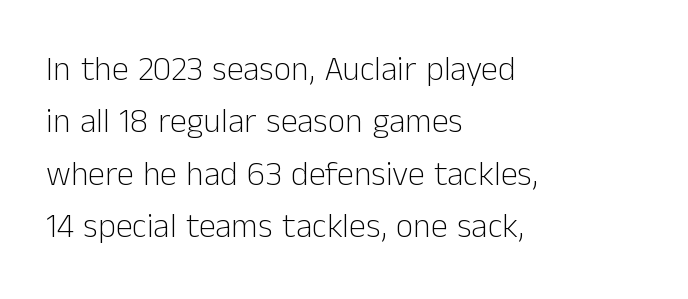
{"serif": "no", "italic": "no", "bold": "no", "weight": "light", "width": "normal", "stroke_contrast": "low", "x_height": "medium", "monospaced": "no", "underline": "no", "align": "left", "line_spacing": "normal", "line_spacing_ratio": 1.54, "letter_spacing": "normal", "letter_spacing_em": 0.0, "glyph_px": 34}
